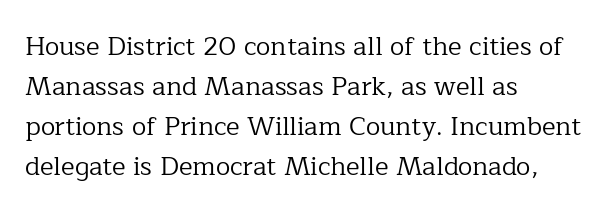
The image shows 26 px text type, upright; set left-aligned, normal line spacing (1.54x), normal letter spacing, not underlined.
